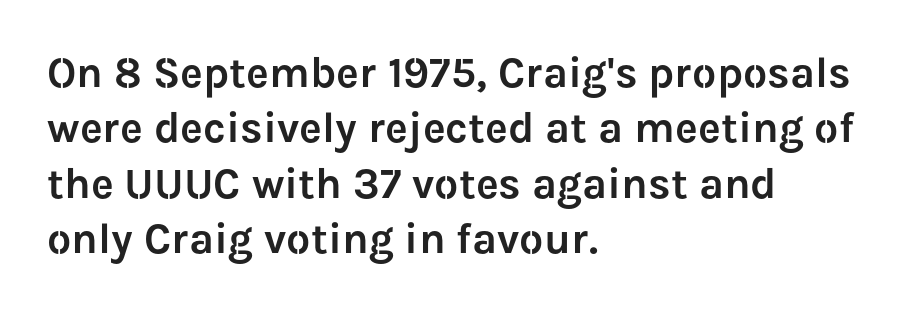
The lettering stays uniformly vertical, giving the passage a roman look. Glyph-to-glyph distance matches everyday printed text. Baseline-to-baseline distance is the conventional proportion of letter height. The passage shown is typed in a proportional face where columns would drift.
